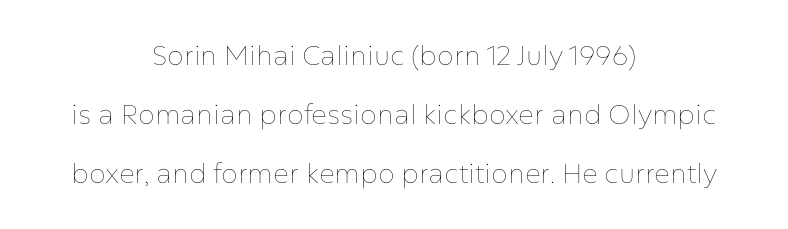
{"italic": "no", "bold": "no", "underline": "no", "align": "center", "line_spacing": "loose", "line_spacing_ratio": 2.19, "letter_spacing": "normal", "letter_spacing_em": 0.0, "glyph_px": 27}
